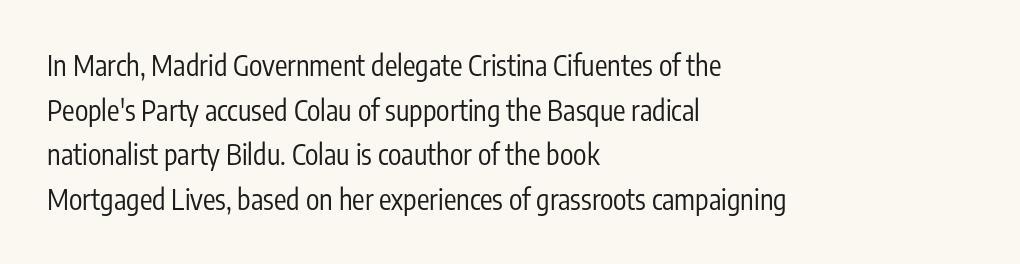
Q: Is the text bold? A: No.
Q: Is the text italic (slanted)? A: No, it is upright.
Q: Is the typeface a serif or a sans-serif typeface? A: Sans-serif.
Q: Is the text underlined? A: No.
Q: How is the paragraph aligned? A: Left-aligned.
Q: Is the spacing between letters normal or unusually wide? A: Normal.
Q: Is the spacing between lines tight, normal or loose? A: Normal.
Q: Width (condensed, normal, or wide)? A: Condensed.
Q: Stroke contrast? A: Low.
Q: x-height? A: Medium.
Q: Monospaced? A: No.
